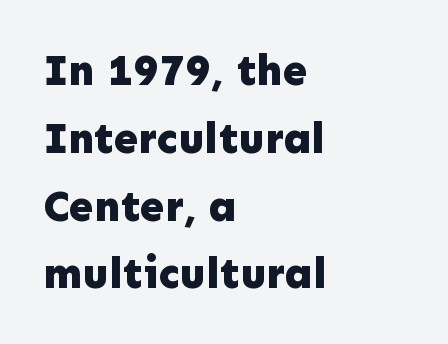
How would I describe the line gaps? Plain and ordinary. The specimen reads as upright at a glance. Weight check: bold — yes, fully. Proportional: the letters do not fall into vertical columns. All the whitespace from short lines collects on the right. Characters follow at the spacing the type designer built in.
